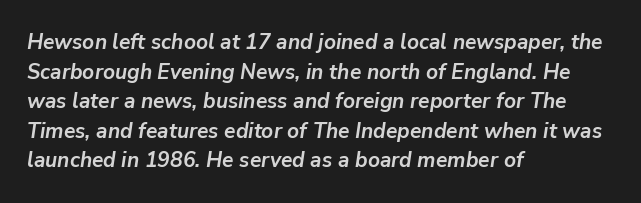
The image shows 21 px bold type, italic (leaning right); set left-aligned, normal line spacing (1.41x), normal letter spacing, not underlined.
